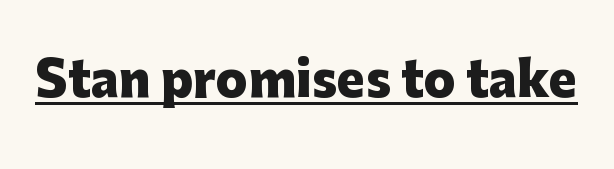
Q: Is the text bold? A: Yes.
Q: Is the text italic (slanted)? A: No, it is upright.
Q: Is the typeface a serif or a sans-serif typeface? A: Sans-serif.
Q: Is the text underlined? A: Yes.
Q: Is the spacing between letters normal or unusually wide? A: Normal.
Q: Width (condensed, normal, or wide)? A: Normal.
Q: Stroke contrast? A: Low.
Q: x-height? A: Medium.
Q: Monospaced? A: No.
